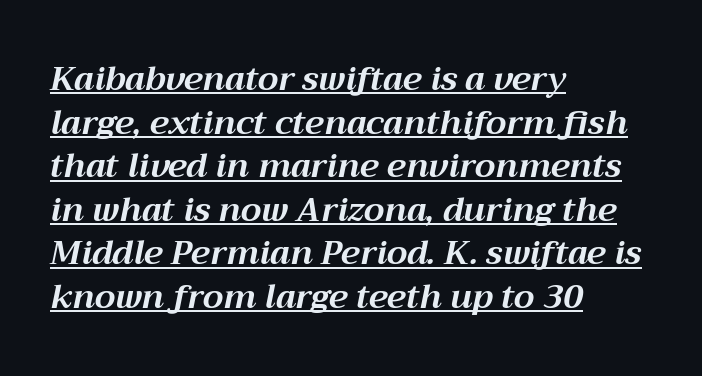
The image shows 33 px bold type, italic (leaning right); set left-aligned, normal line spacing (1.32x), normal letter spacing, underlined; medium stroke contrast and a medium x-height.
